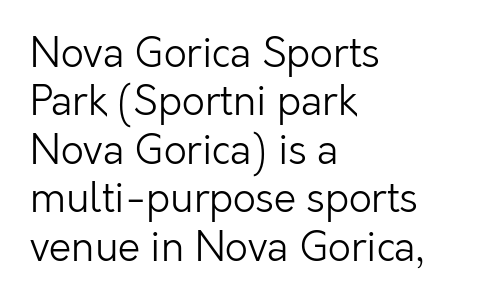
This sample uses plain, unmodified letter spacing. Varying glyph widths throughout — classic text-font behaviour. Classification — sans serif. The lettering holds an erect, upright posture throughout. The letters look calm and open, with moderate or lighter stems. The compositor pushed each line to the left boundary.
